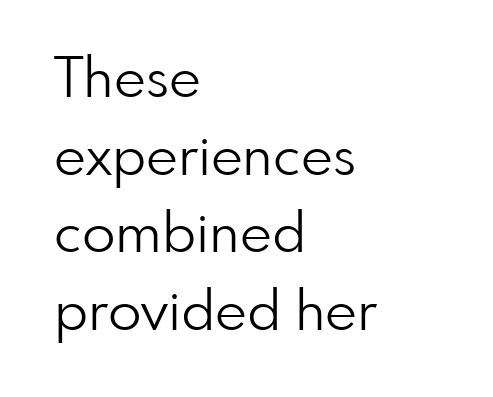
The image shows 55 px light sans-serif type, upright; set left-aligned, normal line spacing (1.41x), normal letter spacing, not underlined; low stroke contrast and a small x-height.
